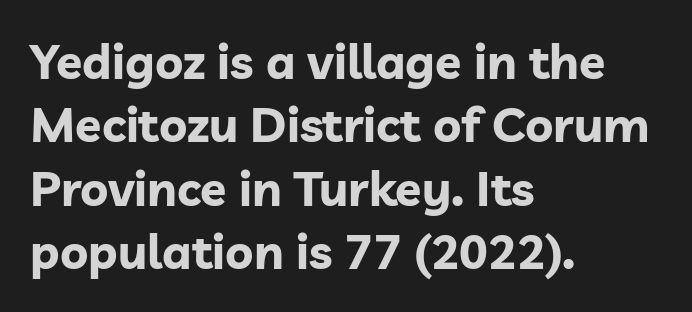
Q: Is the text bold? A: Yes.
Q: Is the text italic (slanted)? A: No, it is upright.
Q: Is the typeface a serif or a sans-serif typeface? A: Sans-serif.
Q: Is the text underlined? A: No.
Q: How is the paragraph aligned? A: Left-aligned.
Q: Is the spacing between letters normal or unusually wide? A: Normal.
Q: Is the spacing between lines tight, normal or loose? A: Normal.
Q: Width (condensed, normal, or wide)? A: Normal.
Q: Stroke contrast? A: Low.
Q: x-height? A: Medium.
Q: Monospaced? A: No.
